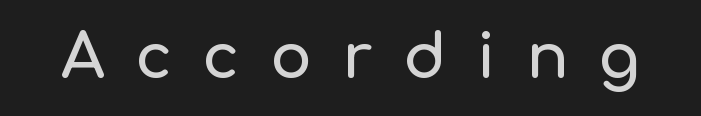
No italicization has been applied; the sample stays upright. Spacing between characters has been opened up far beyond the box default. Note: no serifs on the glyphs. Descenders hang freely into open space. Spacing verdict: proportional, widths tailored to each character.
